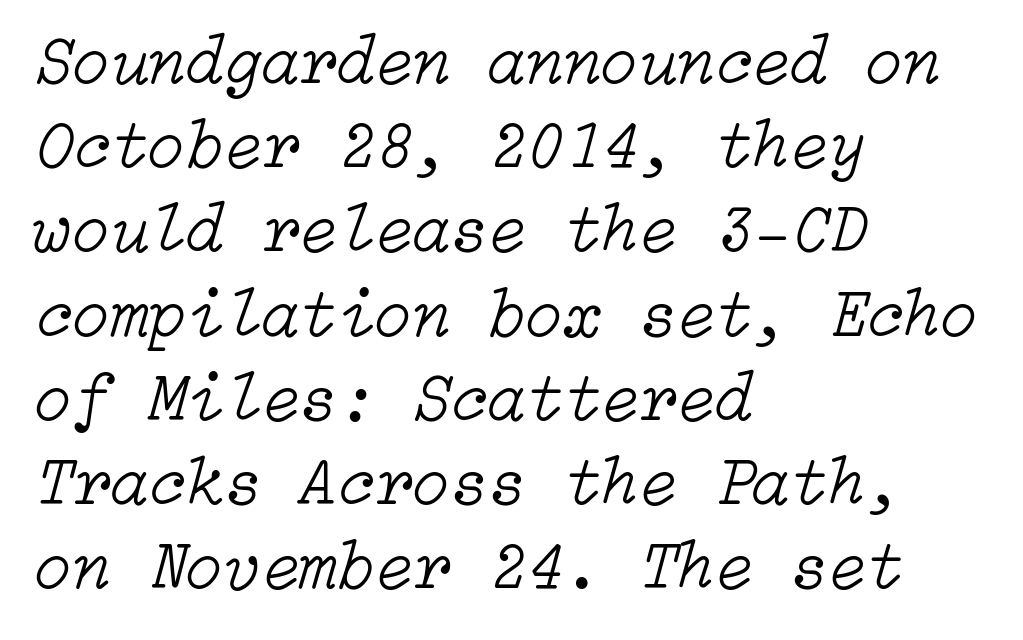
Letters have the restrained weight of plain body copy at most. The lines in this sample share a left origin and differ only in where they stop. Here the glyphs are tracked normally, forming tight word shapes. Anything drawn beneath the words? Only blank space.
